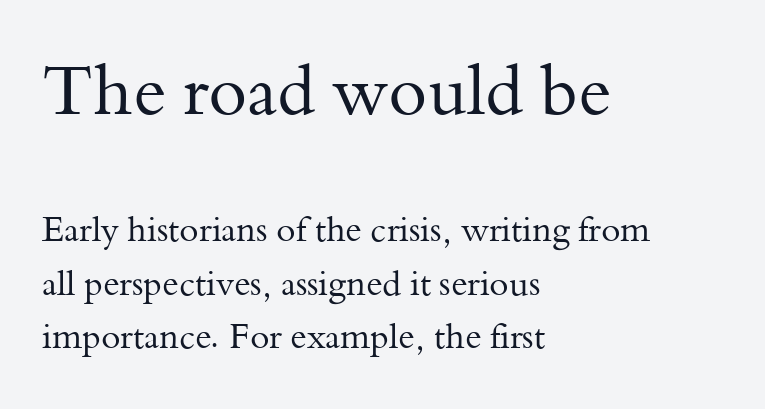
The image shows 70 px regular-weight serif type, upright; set left-aligned, normal line spacing (1.53x), normal letter spacing, not underlined; the first (top) block is 2.0x larger; medium stroke contrast and a small x-height.
